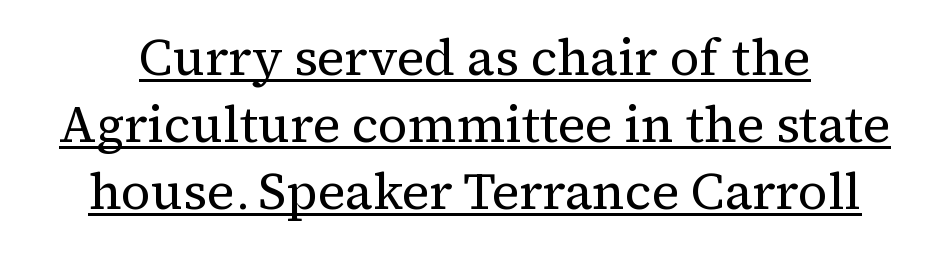
{"serif": "yes", "italic": "no", "bold": "no", "weight": "regular", "width": "normal", "stroke_contrast": "medium", "x_height": "medium", "monospaced": "no", "underline": "yes", "line_spacing": "normal", "line_spacing_ratio": 1.31, "letter_spacing": "normal", "letter_spacing_em": 0.0, "glyph_px": 51}
